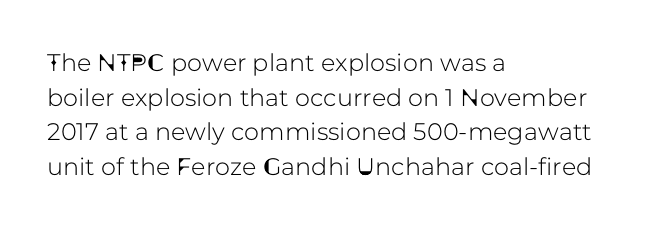
The compositor pushed each line to the left boundary. Compared with typical paragraphs, the rows here are spaced about the same. Here the glyphs are tracked normally, forming tight word shapes. Check the space under the baseline: it is left empty. You can tell it's not italic because the verticals are truly vertical.
